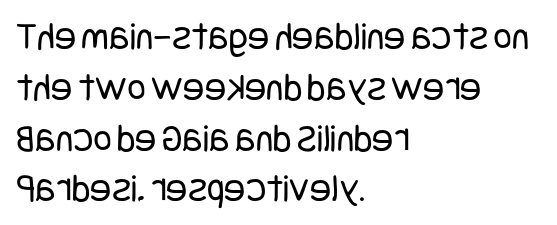
Q: Is the text bold? A: No.
Q: Is the text italic (slanted)? A: No, it is upright.
Q: Is the typeface a serif or a sans-serif typeface? A: Sans-serif.
Q: Is the text underlined? A: No.
Q: How is the paragraph aligned? A: Left-aligned.
Q: Is the spacing between letters normal or unusually wide? A: Normal.
Q: Is the spacing between lines tight, normal or loose? A: Normal.
Q: Width (condensed, normal, or wide)? A: Condensed.
Q: Stroke contrast? A: Low.
Q: x-height? A: Large.
